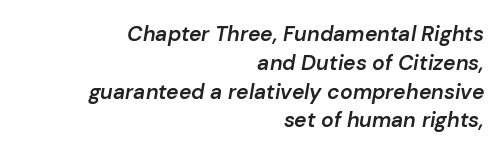
{"italic": "yes", "lean": "right", "slant_degrees": 10, "bold": "semi", "underline": "no", "align": "right", "line_spacing": "normal", "line_spacing_ratio": 1.37, "letter_spacing": "normal", "letter_spacing_em": 0.0, "glyph_px": 21}
